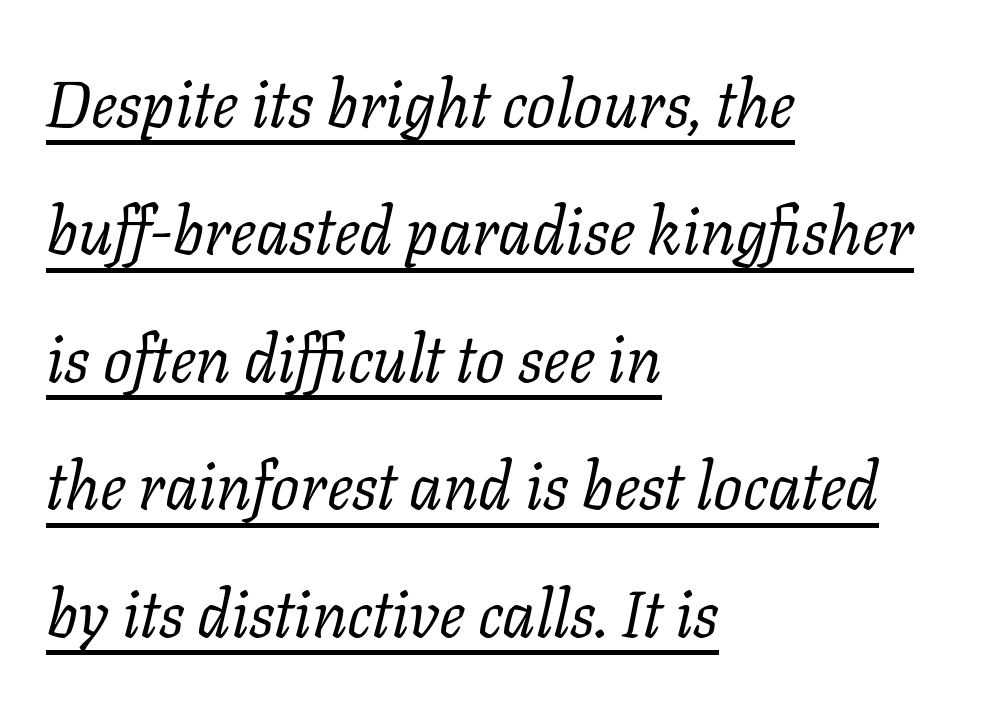
Q: Is the text bold? A: No.
Q: Is the text italic (slanted)? A: Yes, it leans right by about 11 degrees.
Q: Is the typeface a serif or a sans-serif typeface? A: Serif.
Q: Is the text underlined? A: Yes.
Q: How is the paragraph aligned? A: Left-aligned.
Q: Is the spacing between letters normal or unusually wide? A: Normal.
Q: Is the spacing between lines tight, normal or loose? A: Loose.
Q: Width (condensed, normal, or wide)? A: Normal.
Q: Stroke contrast? A: Low.
Q: x-height? A: Medium.
Q: Monospaced? A: No.
